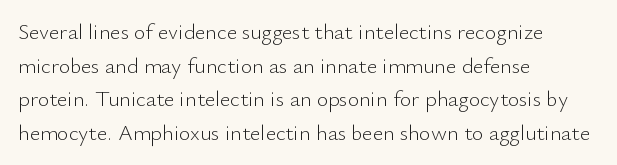
{"italic": "no", "bold": "no", "underline": "no", "align": "left", "line_spacing": "normal", "line_spacing_ratio": 1.53, "letter_spacing": "normal", "letter_spacing_em": 0.0, "glyph_px": 22}
